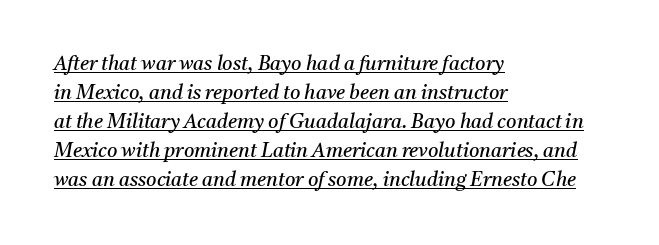
{"italic": "yes", "lean": "right", "slant_degrees": 11, "bold": "no", "underline": "yes", "align": "left", "line_spacing": "normal", "line_spacing_ratio": 1.45, "letter_spacing": "normal", "letter_spacing_em": 0.0, "glyph_px": 20}
